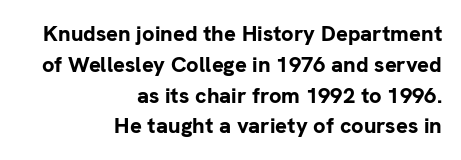
Q: Is the text bold? A: Yes.
Q: Is the text italic (slanted)? A: No, it is upright.
Q: Is the text underlined? A: No.
Q: How is the paragraph aligned? A: Right-aligned.
Q: Is the spacing between letters normal or unusually wide? A: Normal.
Q: Is the spacing between lines tight, normal or loose? A: Normal.
